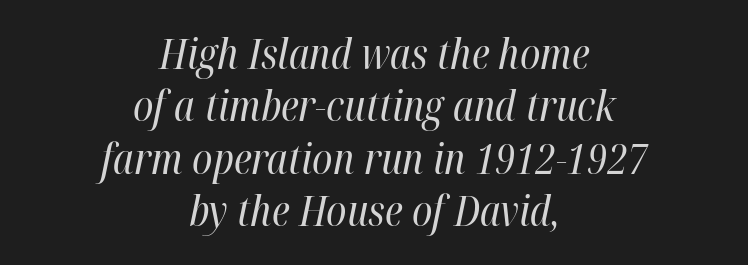
You could not count columns in this text — the font is proportionally spaced. Rows of type keep a routine distance in the vertical direction. This rendering features lettering with no underline. Does the copy run flush right? No — it is centered line by line. Designer's note — italics engaged. The rendering keeps characters at their native spacing.
